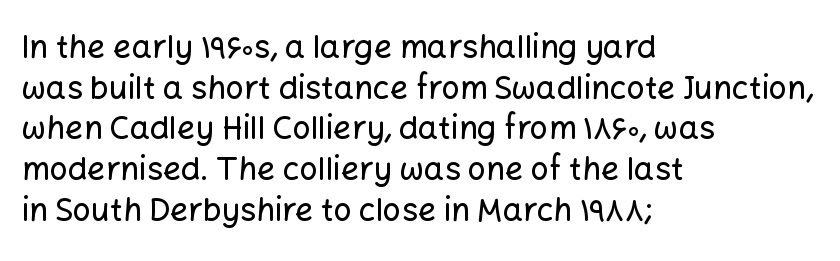
Type without underlining. Does extra space separate the letters? No, they use regular spacing. How would I describe the line gaps? Plain and ordinary. The passage shown is typeset with a sans-serif family. Do the characters align in a grid? No, the font is proportional. Is the block centered? No — it sits flush against the left margin.
